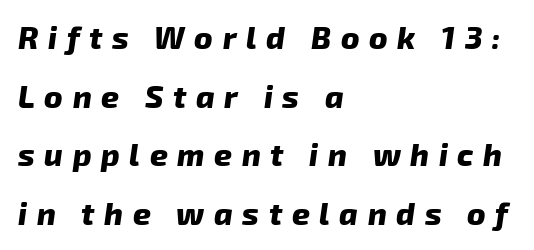
The image shows 31 px heavy type, italic (leaning right); set left-aligned, line spacing 1.89x, unusually wide letter spacing (+0.31 em), not underlined; low stroke contrast and a medium x-height.
